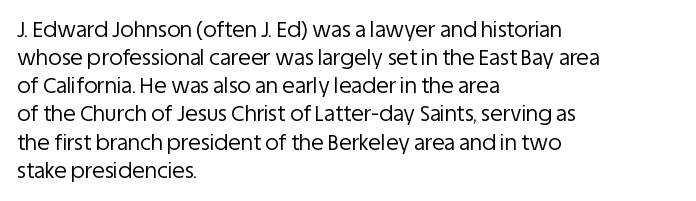
The image shows 21 px text type, upright; set left-aligned, normal line spacing (1.34x), normal letter spacing, not underlined.
